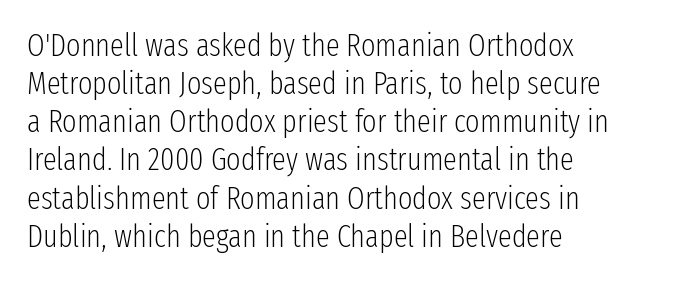
Q: Is the text bold? A: No.
Q: Is the text italic (slanted)? A: No, it is upright.
Q: Is the typeface a serif or a sans-serif typeface? A: Sans-serif.
Q: Is the text underlined? A: No.
Q: How is the paragraph aligned? A: Left-aligned.
Q: Is the spacing between letters normal or unusually wide? A: Normal.
Q: Width (condensed, normal, or wide)? A: Condensed.
Q: Stroke contrast? A: Low.
Q: x-height? A: Medium.
Q: Monospaced? A: No.
